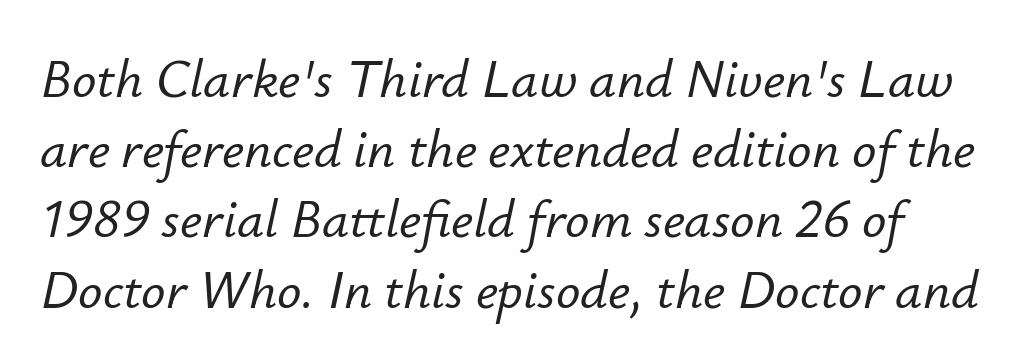
In terms of leading, this rendering sits right in the middle. Rendered with sloped, italic letterforms. This rendering leaves character spacing at its baseline value. Character widths vary here, with narrow letters taking less room than wide ones.
